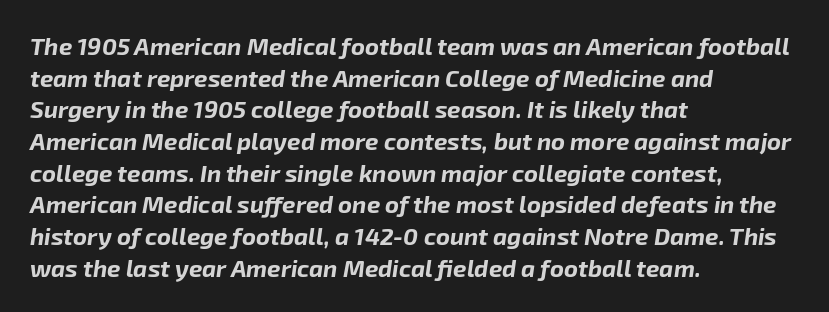
{"italic": "yes", "lean": "right", "slant_degrees": 8, "bold": "yes", "underline": "no", "align": "left", "line_spacing": "normal", "line_spacing_ratio": 1.32, "letter_spacing": "normal", "letter_spacing_em": 0.0, "glyph_px": 24}
